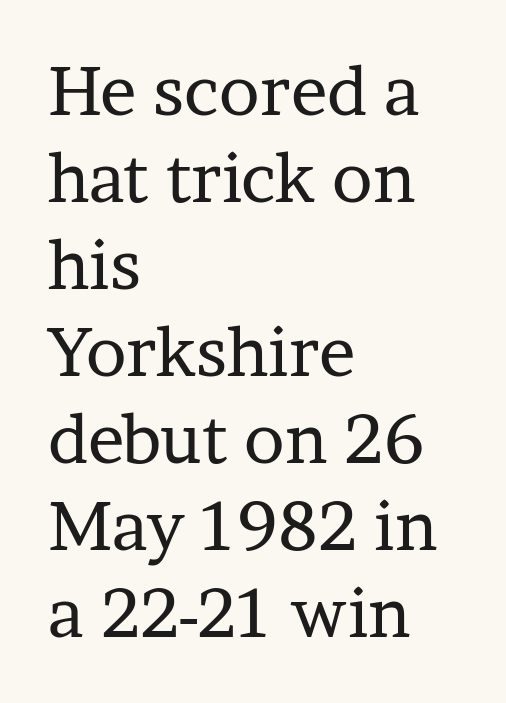
This sample uses plain, unmodified letter spacing. Posture: upright roman. A normal amount of white space separates one row of letters from the next. A bare baseline throughout the passage.
